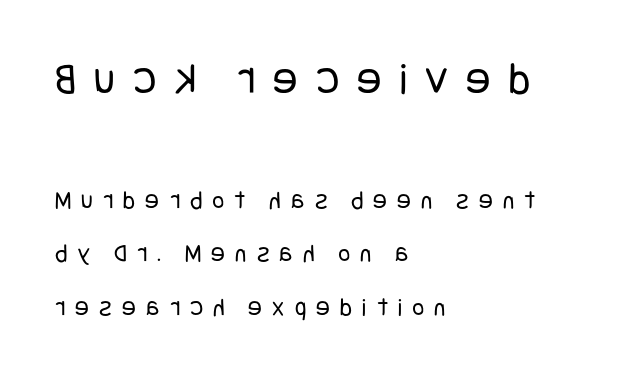
Q: Is the text bold? A: No.
Q: Is the text italic (slanted)? A: No, it is upright.
Q: Is the typeface a serif or a sans-serif typeface? A: Sans-serif.
Q: Is the text underlined? A: No.
Q: How is the paragraph aligned? A: Left-aligned.
Q: Is the spacing between letters normal or unusually wide? A: Unusually wide.
Q: Is the spacing between lines tight, normal or loose? A: Loose.
Q: Which block of text is set in a larger size, the first (top) or the second (bottom)? A: The first (top) one.
Q: Width (condensed, normal, or wide)? A: Condensed.
Q: Stroke contrast? A: Low.
Q: x-height? A: Large.
